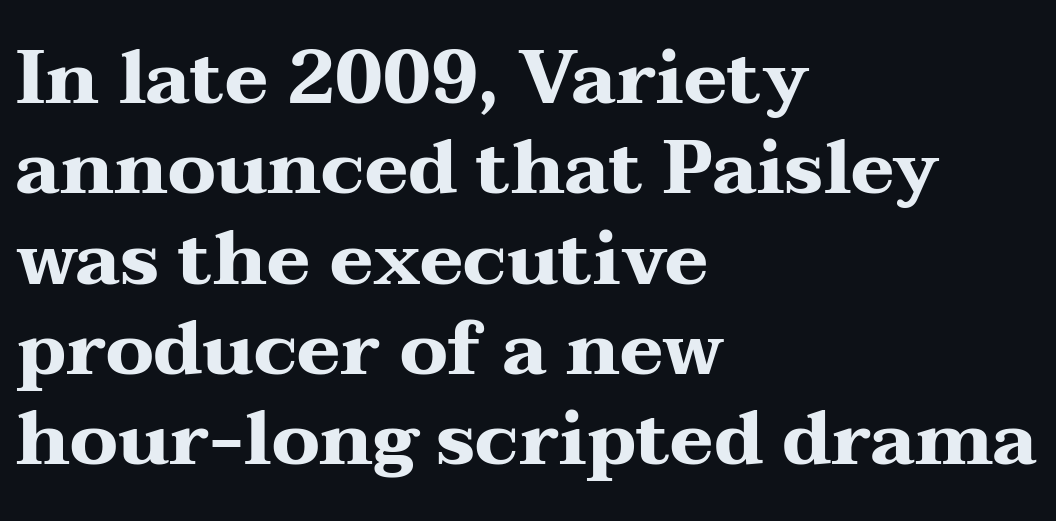
Q: Is the text bold? A: Yes.
Q: Is the text italic (slanted)? A: No, it is upright.
Q: Is the typeface a serif or a sans-serif typeface? A: Serif.
Q: Is the text underlined? A: No.
Q: How is the paragraph aligned? A: Left-aligned.
Q: Is the spacing between letters normal or unusually wide? A: Normal.
Q: Width (condensed, normal, or wide)? A: Wide.
Q: Stroke contrast? A: Medium.
Q: x-height? A: Medium.
Q: Monospaced? A: No.
